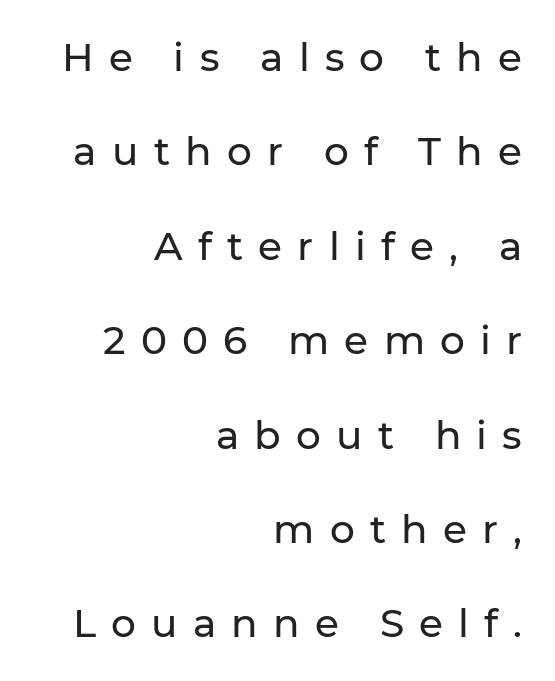
Q: Is the text italic (slanted)? A: No, it is upright.
Q: Is the typeface a serif or a sans-serif typeface? A: Sans-serif.
Q: Is the text underlined? A: No.
Q: How is the paragraph aligned? A: Right-aligned.
Q: Is the spacing between letters normal or unusually wide? A: Unusually wide.
Q: Is the spacing between lines tight, normal or loose? A: Loose.
Q: Width (condensed, normal, or wide)? A: Normal.
Q: Stroke contrast? A: Low.
Q: x-height? A: Medium.
Q: Monospaced? A: No.
